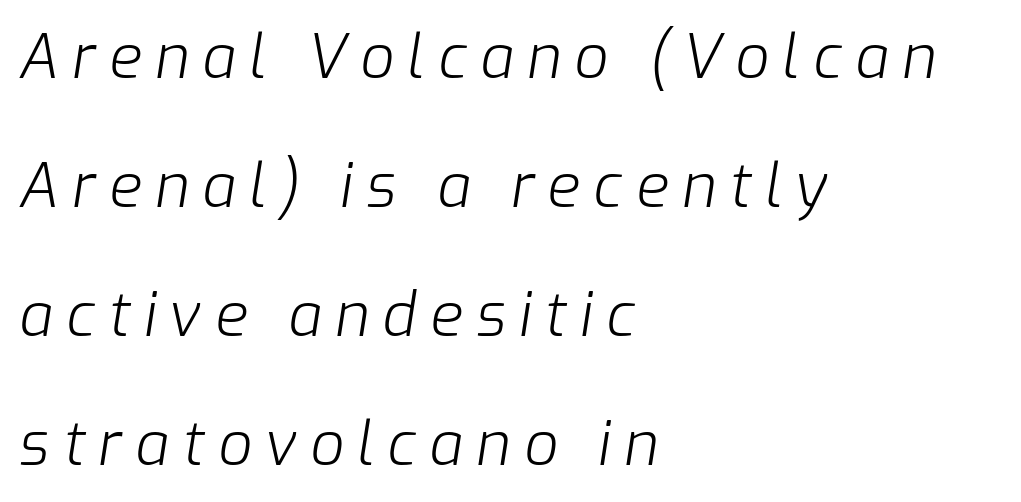
{"italic": "yes", "lean": "right", "slant_degrees": 9, "bold": "no", "weight": "light", "width": "normal", "stroke_contrast": "low", "x_height": "medium", "monospaced": "no", "underline": "no", "align": "left", "line_spacing": "loose", "line_spacing_ratio": 2.15, "letter_spacing": "wide", "letter_spacing_em": 0.22, "glyph_px": 60}
